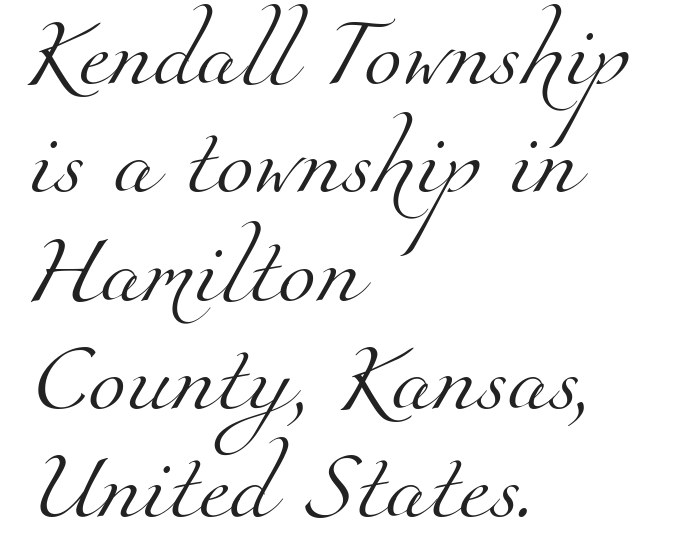
{"serif": "yes", "bold": "no", "weight": "light", "width": "normal", "stroke_contrast": "medium", "x_height": "small", "monospaced": "no", "underline": "no", "align": "left", "line_spacing": "normal", "line_spacing_ratio": 1.57, "letter_spacing": "normal", "letter_spacing_em": 0.0, "glyph_px": 69}
